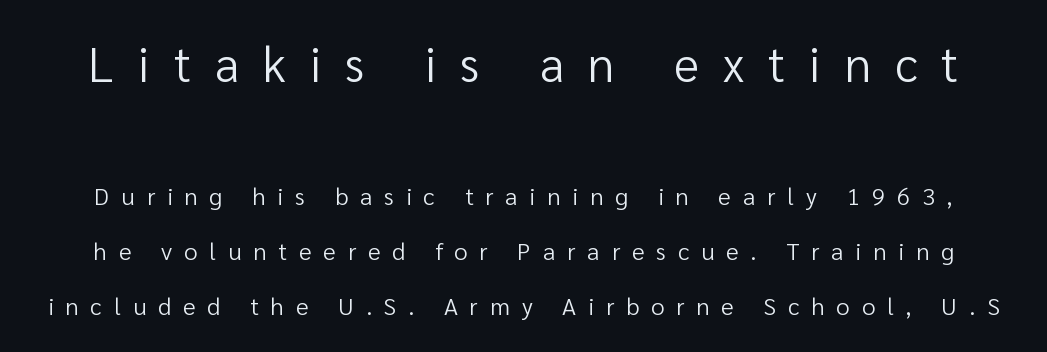
The image shows 48 px regular-weight sans-serif type, upright; set loose line spacing (2.3x), unusually wide letter spacing (+0.5 em), not underlined; the first (top) block is 2.0x larger; low stroke contrast and a medium x-height.
